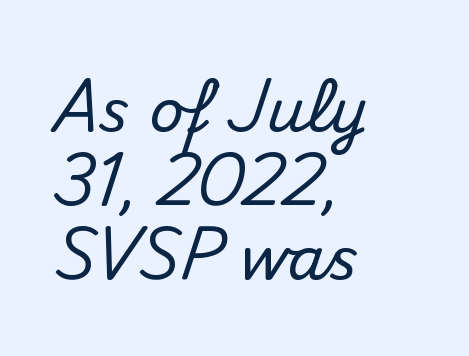
Examine the stroke ends and you'll find no serifs. A typesetter would call this proportional, since set widths differ per character. Rule under the text: the space is simply empty. This rendering uses left alignment, leaving the right contour irregular.
